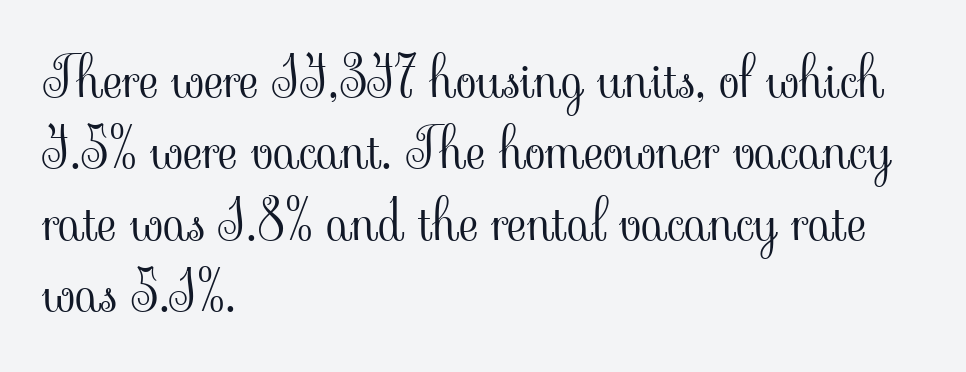
Q: Is the text bold? A: No.
Q: Is the text italic (slanted)? A: No, it is upright.
Q: Is the typeface a serif or a sans-serif typeface? A: Serif.
Q: Is the text underlined? A: No.
Q: How is the paragraph aligned? A: Left-aligned.
Q: Is the spacing between letters normal or unusually wide? A: Normal.
Q: Is the spacing between lines tight, normal or loose? A: Normal.
Q: Width (condensed, normal, or wide)? A: Normal.
Q: Stroke contrast? A: Low.
Q: x-height? A: Small.
Q: Monospaced? A: No.
